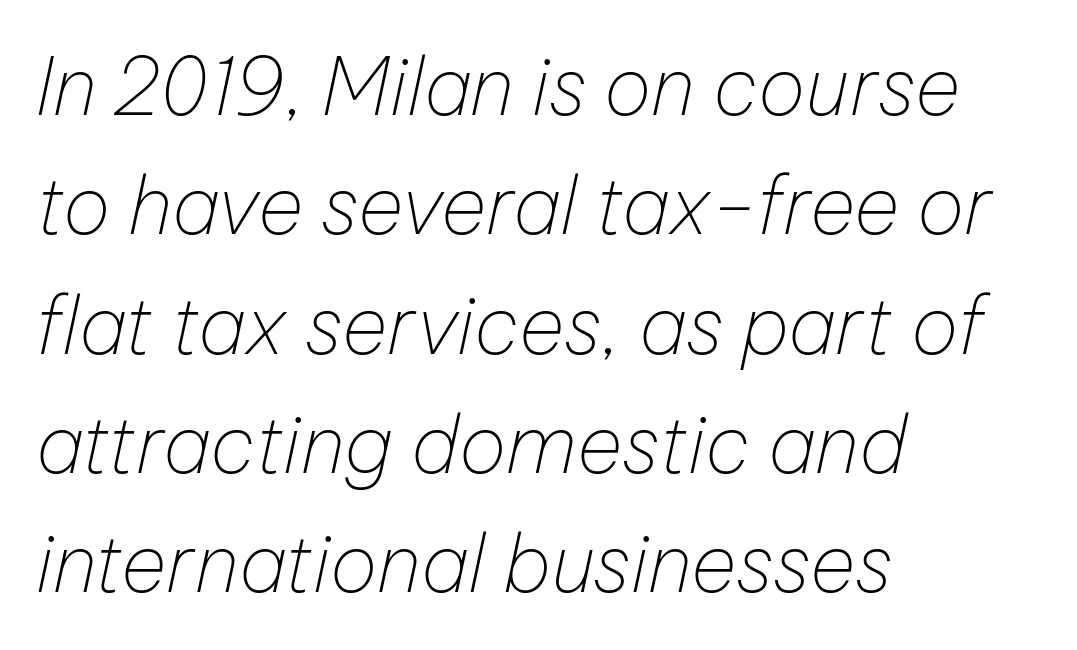
The image shows 79 px thin type, italic (leaning right); set left-aligned, normal line spacing (1.51x), normal letter spacing, not underlined; low stroke contrast and a medium x-height.
